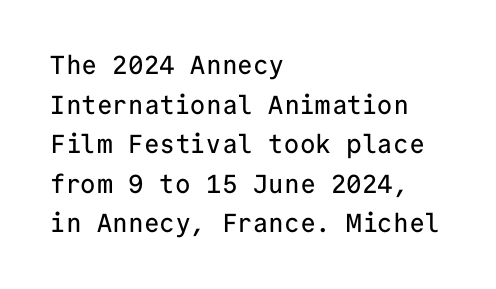
Q: Is the text italic (slanted)? A: No, it is upright.
Q: Is the text underlined? A: No.
Q: How is the paragraph aligned? A: Left-aligned.
Q: Is the spacing between letters normal or unusually wide? A: Normal.
Q: Is the spacing between lines tight, normal or loose? A: Normal.
